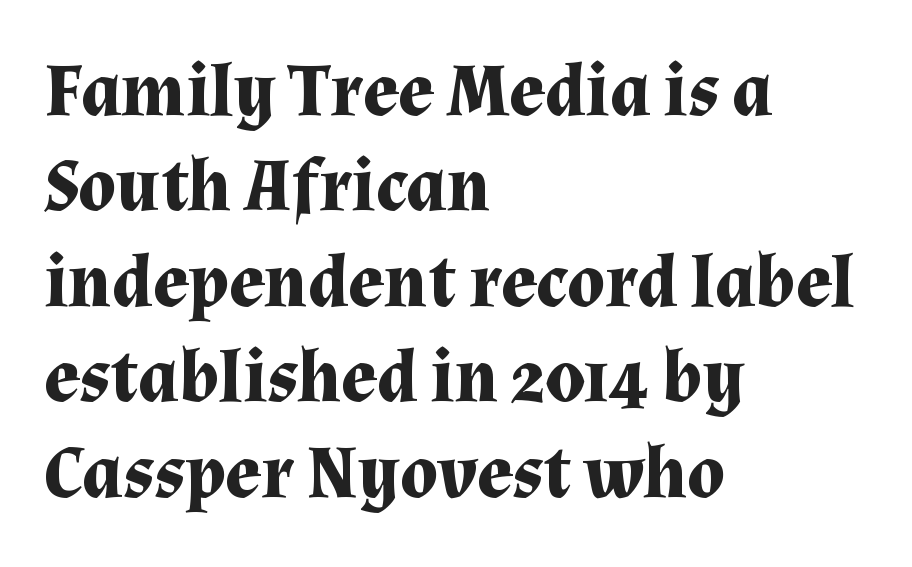
Q: Is the text bold? A: Yes.
Q: Is the text italic (slanted)? A: No, it is upright.
Q: Is the typeface a serif or a sans-serif typeface? A: Serif.
Q: Is the text underlined? A: No.
Q: How is the paragraph aligned? A: Left-aligned.
Q: Is the spacing between letters normal or unusually wide? A: Normal.
Q: Is the spacing between lines tight, normal or loose? A: Normal.
Q: Width (condensed, normal, or wide)? A: Normal.
Q: Stroke contrast? A: Medium.
Q: x-height? A: Medium.
Q: Monospaced? A: No.
